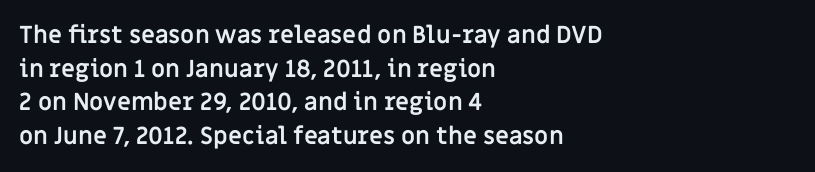
The image shows 24 px bold type, upright; set left-aligned, normal line spacing (1.4x), normal letter spacing, not underlined.
